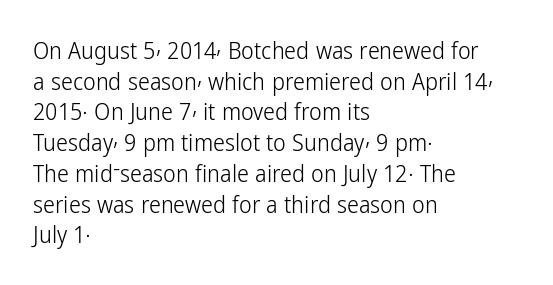
Is the type heavy? It reads as light-to-regular instead. Leftover space on each line is placed entirely after the last word. Characters follow at the spacing the type designer built in. The passage shown stacks its lines at a standard gap.
